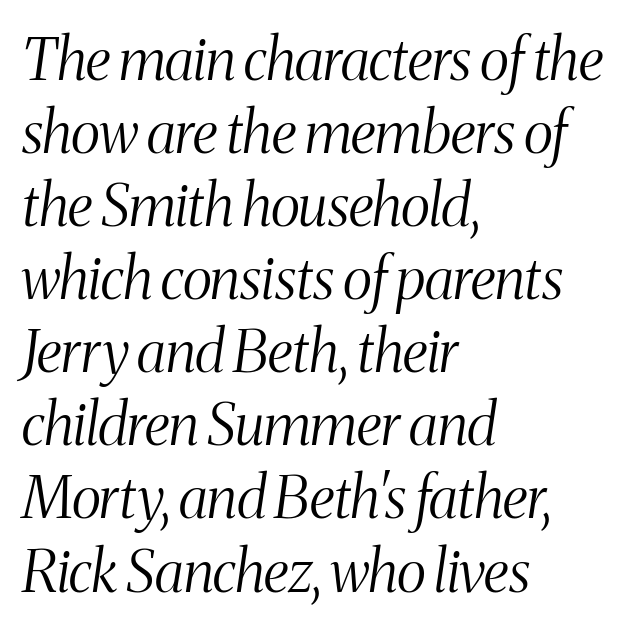
No heavy texture on the line: the type isn't bold. Clear beneath every line of the passage. Here the designer chose a conventional face with non-uniform glyph widths. The whole block is typeset with a tilt.
